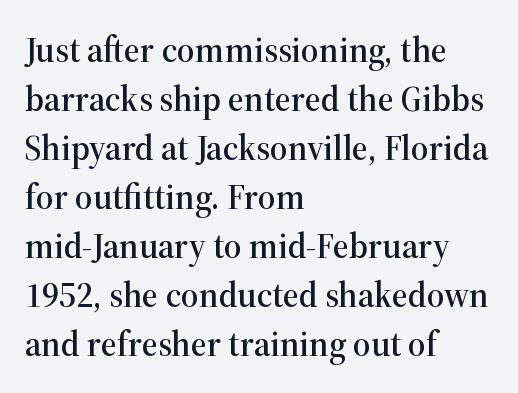
The image shows 35 px serif type, upright; set left-aligned, normal line spacing (1.4x), normal letter spacing, not underlined; high stroke contrast and a medium x-height.
